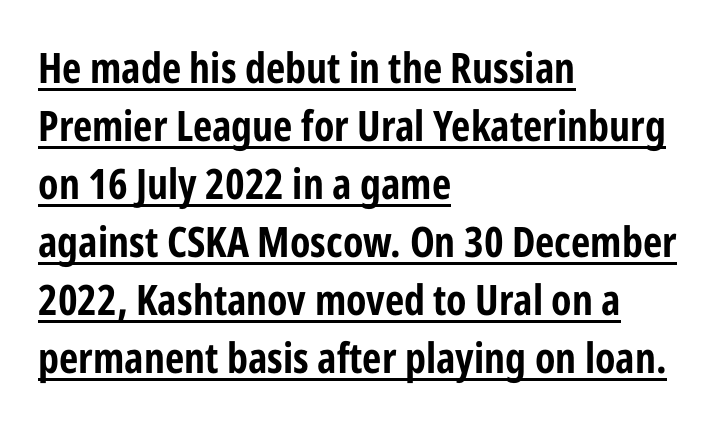
Q: Is the text bold? A: Yes.
Q: Is the text italic (slanted)? A: No, it is upright.
Q: Is the typeface a serif or a sans-serif typeface? A: Sans-serif.
Q: Is the text underlined? A: Yes.
Q: How is the paragraph aligned? A: Left-aligned.
Q: Is the spacing between letters normal or unusually wide? A: Normal.
Q: Is the spacing between lines tight, normal or loose? A: Normal.
Q: Width (condensed, normal, or wide)? A: Condensed.
Q: Stroke contrast? A: Low.
Q: x-height? A: Medium.
Q: Monospaced? A: No.
